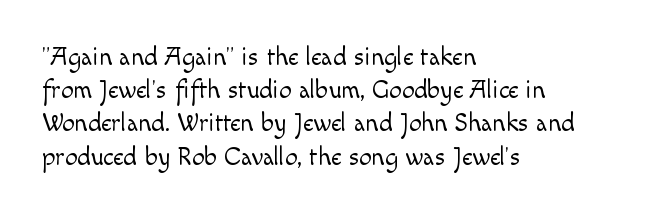
Q: Is the text bold? A: No.
Q: Is the text italic (slanted)? A: No, it is upright.
Q: Is the text underlined? A: No.
Q: How is the paragraph aligned? A: Left-aligned.
Q: Is the spacing between letters normal or unusually wide? A: Normal.
Q: Is the spacing between lines tight, normal or loose? A: Normal.
